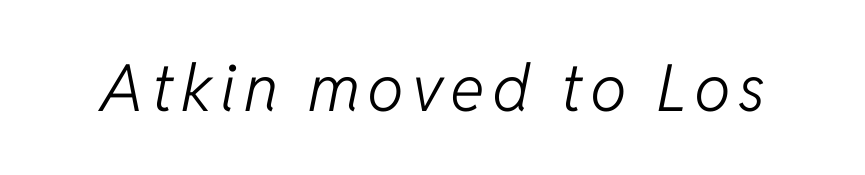
{"italic": "yes", "lean": "right", "slant_degrees": 11, "bold": "no", "weight": "light", "width": "normal", "stroke_contrast": "low", "x_height": "medium", "monospaced": "no", "underline": "no", "glyph_px": 65}
